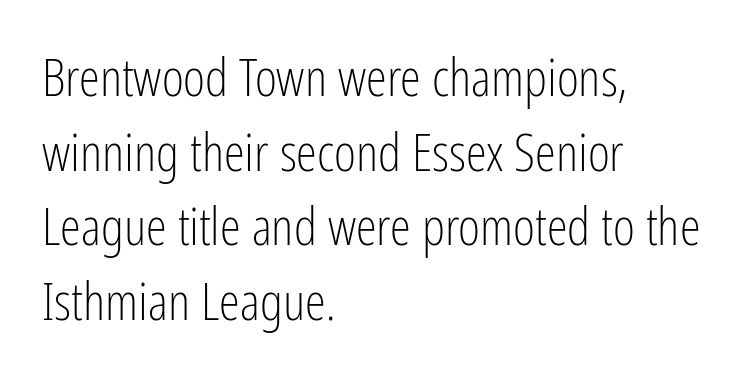
The image shows 53 px light, condensed sans-serif type, upright; set left-aligned, normal line spacing (1.41x), normal letter spacing, not underlined; low stroke contrast and a medium x-height.
